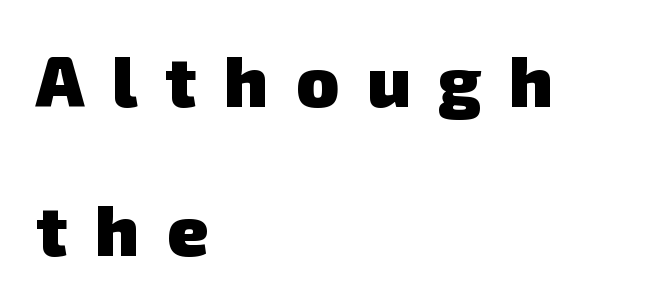
Q: Is the text bold? A: Yes.
Q: Is the typeface a serif or a sans-serif typeface? A: Sans-serif.
Q: Is the text underlined? A: No.
Q: How is the paragraph aligned? A: Left-aligned.
Q: Is the spacing between letters normal or unusually wide? A: Unusually wide.
Q: Is the spacing between lines tight, normal or loose? A: Loose.
Q: Width (condensed, normal, or wide)? A: Normal.
Q: Stroke contrast? A: Low.
Q: x-height? A: Medium.
Q: Monospaced? A: No.
